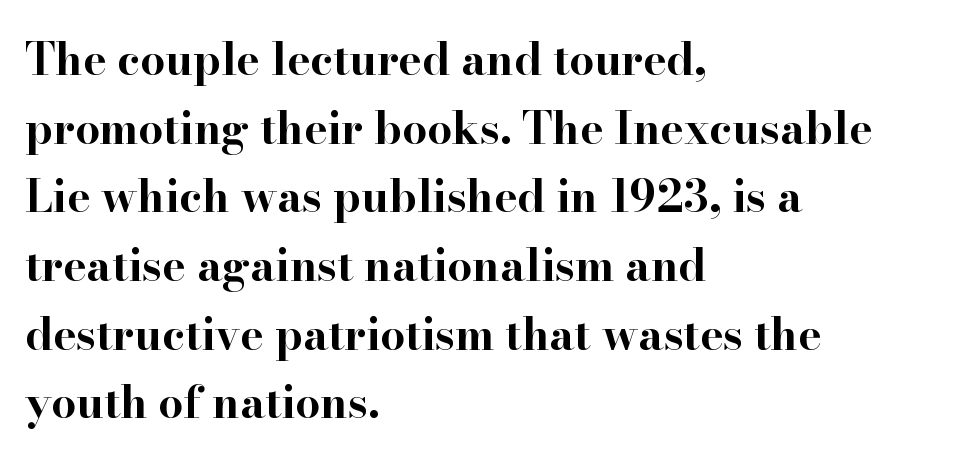
The image shows 44 px bold, wide serif type, upright; set left-aligned, normal line spacing (1.56x), normal letter spacing, not underlined; high stroke contrast and a small x-height.
